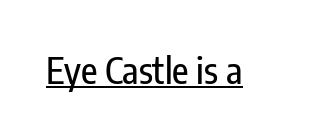
Default kerning and tracking; the words read as compact shapes. Designer's note — italics off, roman on. Looks like regular typesetting: each glyph gets only the width it needs. These characters rest on top of a visible drawn line. Examine the stroke ends and you'll find no serifs.
